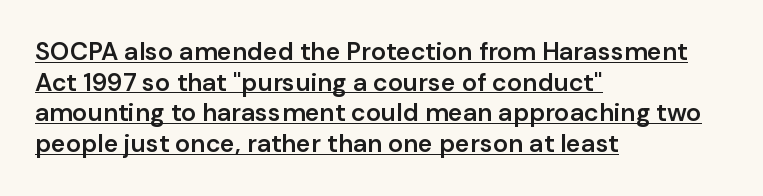
Line beginnings align vertically; line endings do not. The strokes are fattened partway — semibold, not bold. The string is rendered with underlining switched on. The letters sit at their default tracking, neither squeezed nor spread. Style check: upright.
